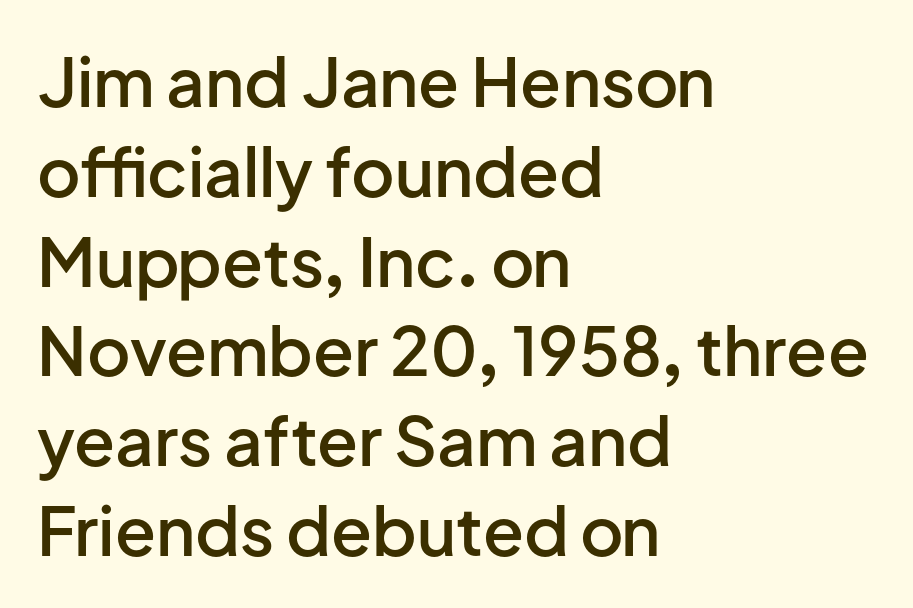
Each letter keeps its own natural width here, so spacing adapts to shape. Look at the stroke-to-counter ratio: somewhat heavy, a semibold. The letters sit at their default tracking, neither squeezed nor spread. Teacher's note: observe the even left margin — that is flush-left alignment. The characters display no serif detailing; their extremities are plain. The rows are spaced the way most documents space them.
